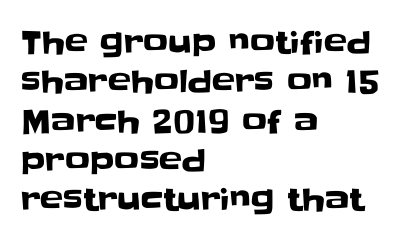
The image shows 31 px sans-serif type, upright; set left-aligned, normal line spacing (1.27x), normal letter spacing, not underlined; low stroke contrast and a large x-height.
